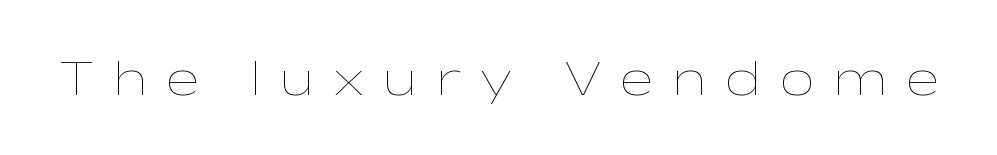
A bare baseline throughout the passage. The passage shown is typed in a proportional face where columns would drift. The face used here is rendered with a markedly widened letterfit. Unbolded letterforms with no extra heft. The letters stand straight up with perfectly vertical stems.
